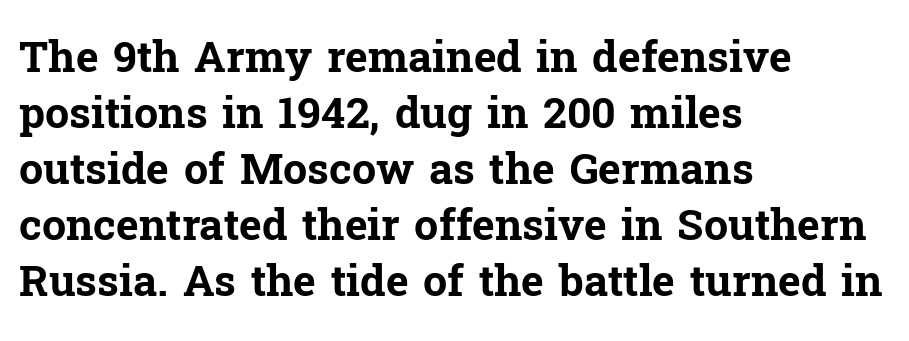
Q: Is the text bold? A: Yes.
Q: Is the text italic (slanted)? A: No, it is upright.
Q: Is the typeface a serif or a sans-serif typeface? A: Serif.
Q: Is the text underlined? A: No.
Q: How is the paragraph aligned? A: Left-aligned.
Q: Is the spacing between letters normal or unusually wide? A: Normal.
Q: Is the spacing between lines tight, normal or loose? A: Normal.
Q: Width (condensed, normal, or wide)? A: Normal.
Q: Stroke contrast? A: Low.
Q: x-height? A: Medium.
Q: Monospaced? A: No.
